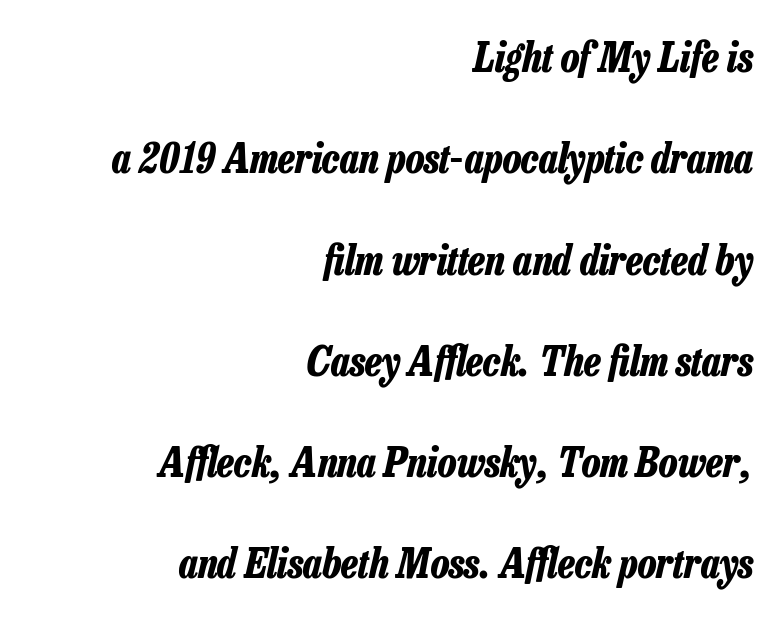
{"italic": "yes", "lean": "right", "slant_degrees": 13, "bold": "yes", "weight": "bold", "width": "condensed", "stroke_contrast": "low", "x_height": "medium", "monospaced": "no", "underline": "no", "align": "right", "line_spacing": "loose", "line_spacing_ratio": 2.47, "letter_spacing": "normal", "letter_spacing_em": 0.0, "glyph_px": 41}
